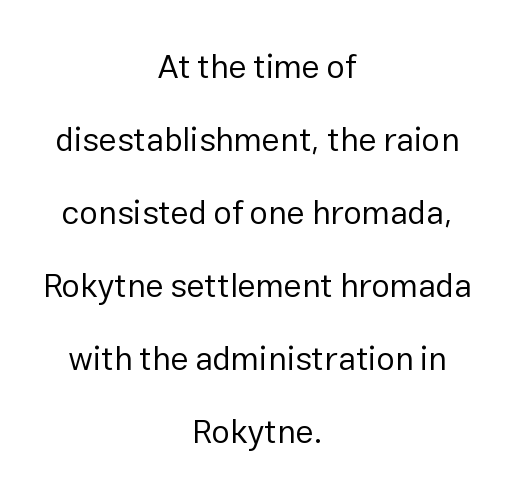
Heaviness? Minimal to ordinary, like unemphasized prose. Upright lettering throughout. The specimen omits any rule beneath the text block's lines. Both edges are ragged and mirror each other, which tells us the setting is centered. Is the letter spacing exaggerated? No — it looks like the ordinary default. Note the varied advance widths — an 'i' is clearly narrower than an 'm'.
